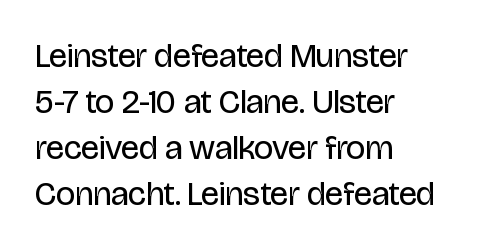
Whoever set this chose a conventional vertical rhythm. Descenders are the only things crossing below the line. A classic flush-left, rag-right setting is used for this passage. Caption: face not bold, strokes unweighted.
